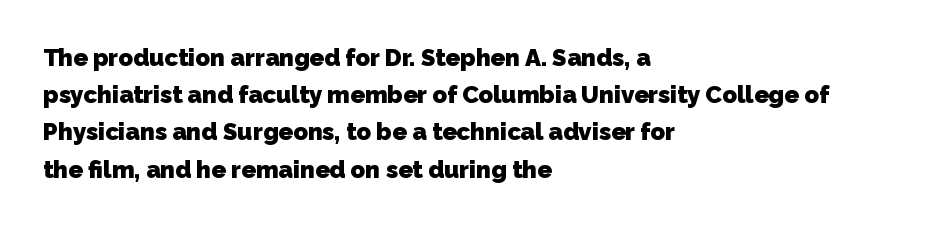
Q: Is the text bold? A: Yes.
Q: Is the text underlined? A: No.
Q: How is the paragraph aligned? A: Left-aligned.
Q: Is the spacing between letters normal or unusually wide? A: Normal.
Q: Is the spacing between lines tight, normal or loose? A: Normal.
